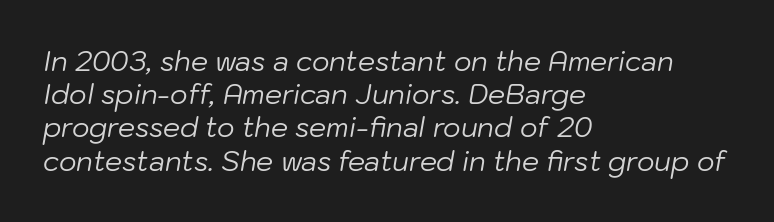
Left-aligned paragraph, ragged on the right. Inter-character spacing is left at the font's built-in metrics. No chunkiness to these letters — they're not bold. The whole block is typeset with a tilt.
